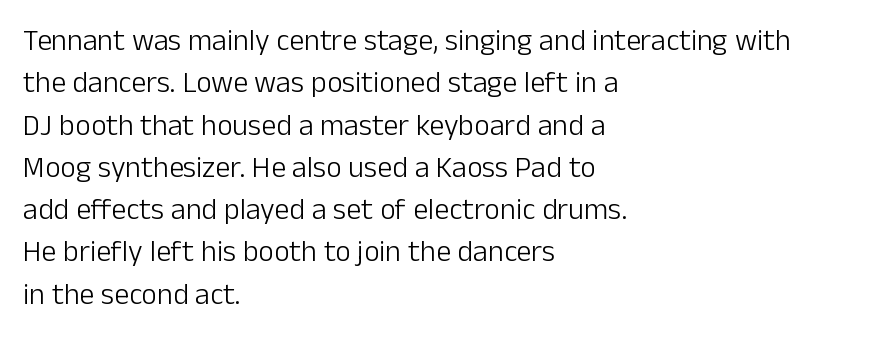
No italicization has been applied; the sample stays upright. Weight: not bold — regular or lighter. Varying glyph widths throughout — classic text-font behaviour. Each word holds together tightly as a unit, with standard inter-letter gaps. A classic flush-left, rag-right setting is used for this passage. The glyphs are unaccompanied by any horizontal stroke below them.
